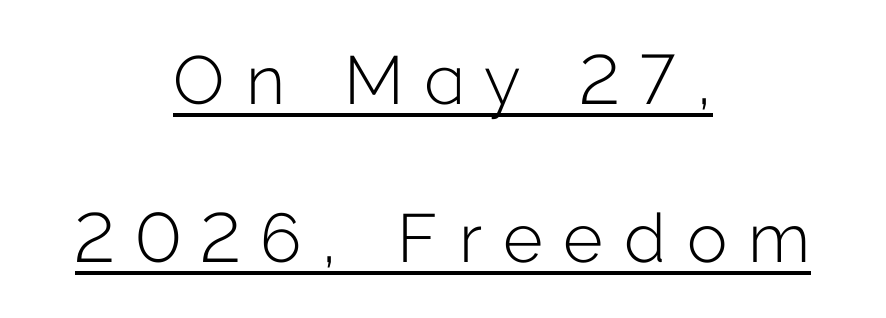
The lettering is marked with a stroke running underneath it. Students, observe: this is what heavily led, spacious text looks like. You can tell from the bare stems that sans-serif type was used. Short note: letters widely spaced. You can tell it's not italic because the verticals are truly vertical.
